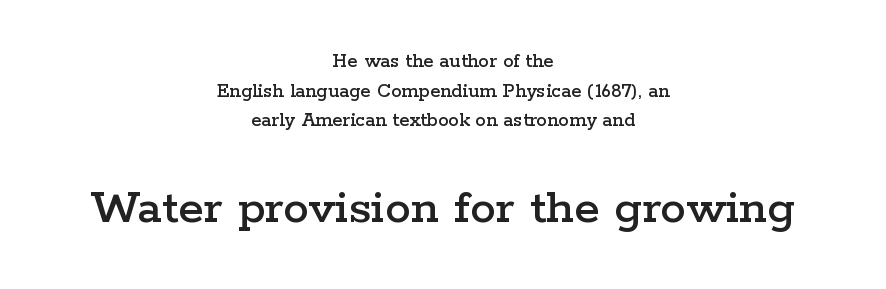
The image shows 52 px wide serif type, upright; set centered, normal line spacing (1.41x), normal letter spacing, not underlined; the second (bottom) block is 2.48x larger; low stroke contrast and a medium x-height.
